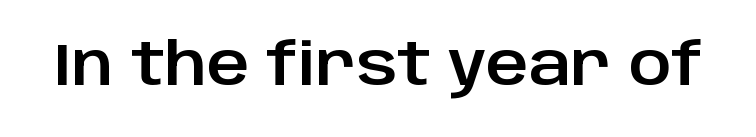
{"serif": "no", "italic": "no", "width": "normal", "stroke_contrast": "low", "x_height": "large", "monospaced": "no", "underline": "no", "letter_spacing": "normal", "letter_spacing_em": 0.0, "glyph_px": 58}
